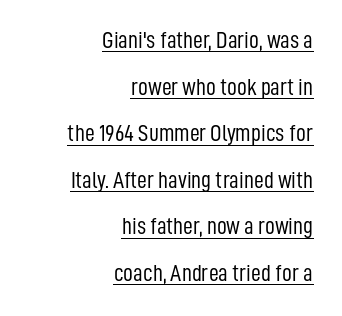
Q: Is the text bold? A: No.
Q: Is the text italic (slanted)? A: No, it is upright.
Q: Is the text underlined? A: Yes.
Q: How is the paragraph aligned? A: Right-aligned.
Q: Is the spacing between letters normal or unusually wide? A: Normal.
Q: Is the spacing between lines tight, normal or loose? A: Loose.
